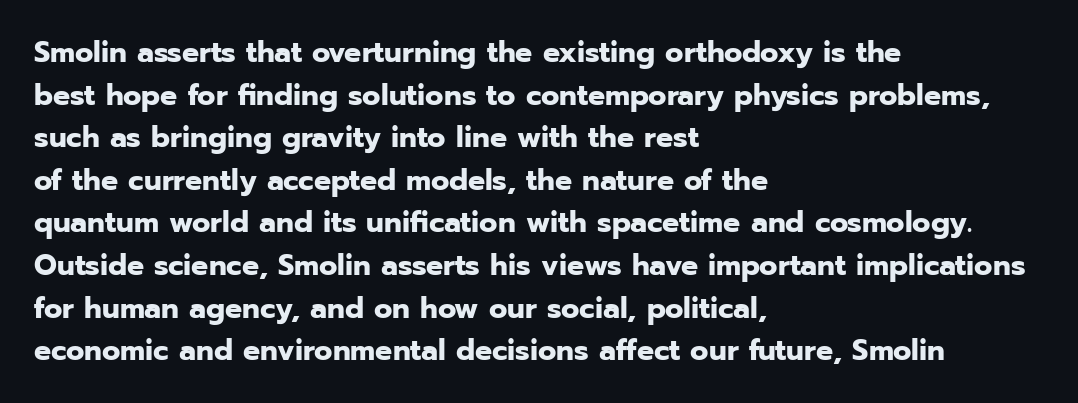
Q: Is the text bold? A: Yes.
Q: Is the text italic (slanted)? A: No, it is upright.
Q: Is the typeface a serif or a sans-serif typeface? A: Sans-serif.
Q: Is the text underlined? A: No.
Q: How is the paragraph aligned? A: Left-aligned.
Q: Is the spacing between letters normal or unusually wide? A: Normal.
Q: Is the spacing between lines tight, normal or loose? A: Normal.
Q: Width (condensed, normal, or wide)? A: Normal.
Q: Stroke contrast? A: Low.
Q: x-height? A: Medium.
Q: Monospaced? A: No.
